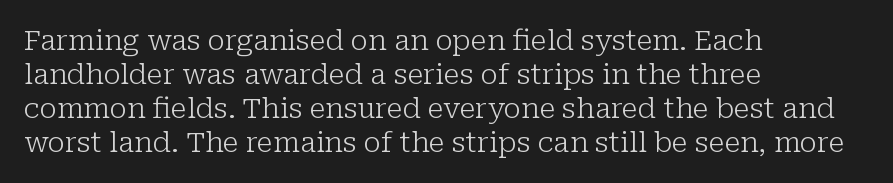
Only glyphs here, with clear space below each row. Tracking value appears to be zero — textbook default spacing. The lines are quadded left. The typography opts for an upright posture over an oblique one. On a weight scale, this lands at 450 or below.
